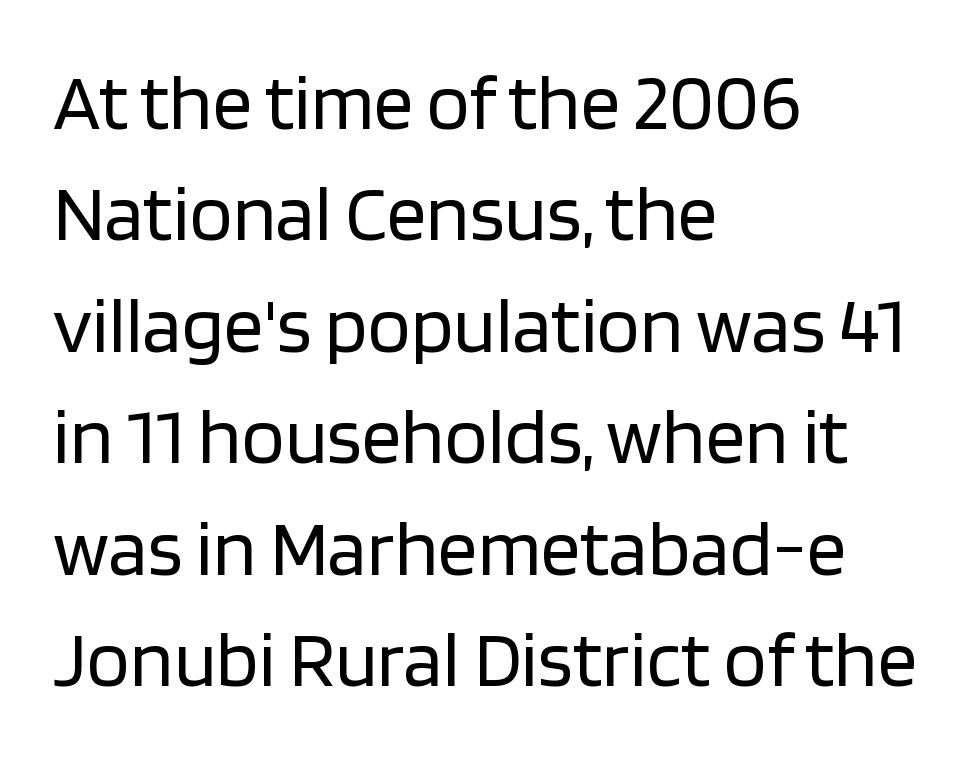
This is roman type, the default non-slanted kind. Serif or sans? Sans — the stroke terminals are bare. What stands out about the letter spacing? Nothing — it is the standard amount. The strokes are not fattened; the text isn't bold.
